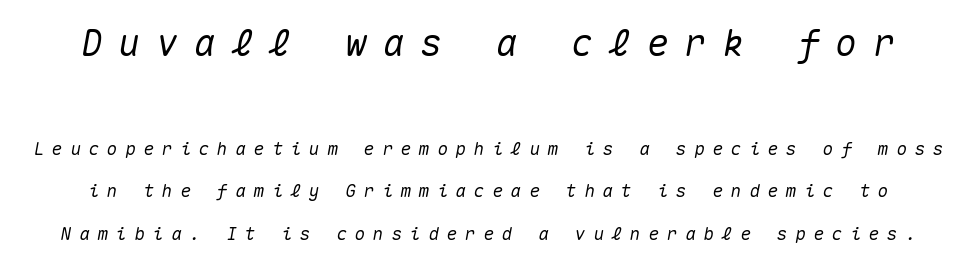
Q: Is the text italic (slanted)? A: Yes, it leans right by about 10 degrees.
Q: Is the text underlined? A: No.
Q: Is the spacing between letters normal or unusually wide? A: Unusually wide.
Q: Is the spacing between lines tight, normal or loose? A: Loose.
Q: Which block of text is set in a larger size, the first (top) or the second (bottom)? A: The first (top) one.
Q: Width (condensed, normal, or wide)? A: Normal.
Q: Stroke contrast? A: Medium.
Q: x-height? A: Medium.
Q: Monospaced? A: Yes.
